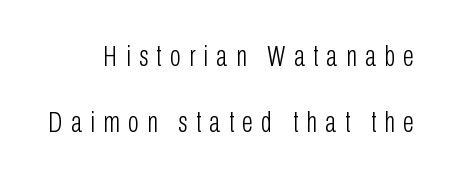
Q: Is the text bold? A: No.
Q: Is the text italic (slanted)? A: No, it is upright.
Q: Is the typeface a serif or a sans-serif typeface? A: Sans-serif.
Q: Is the text underlined? A: No.
Q: Is the spacing between letters normal or unusually wide? A: Unusually wide.
Q: Is the spacing between lines tight, normal or loose? A: Loose.
Q: Width (condensed, normal, or wide)? A: Condensed.
Q: Stroke contrast? A: Low.
Q: x-height? A: Medium.
Q: Monospaced? A: No.
